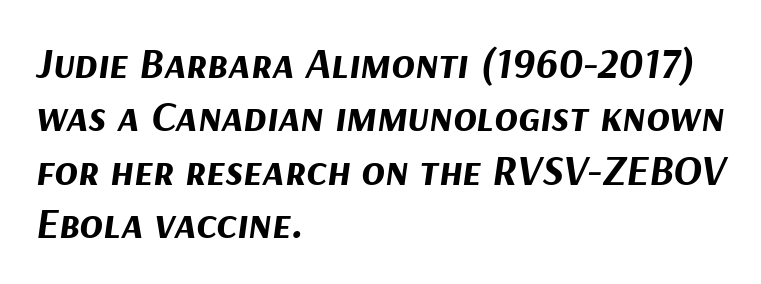
Q: Is the text bold? A: Yes.
Q: Is the text italic (slanted)? A: Yes, it leans right by about 9 degrees.
Q: Is the text underlined? A: No.
Q: How is the paragraph aligned? A: Left-aligned.
Q: Is the spacing between letters normal or unusually wide? A: Normal.
Q: Width (condensed, normal, or wide)? A: Normal.
Q: Stroke contrast? A: Medium.
Q: x-height? A: Medium.
Q: Monospaced? A: No.
